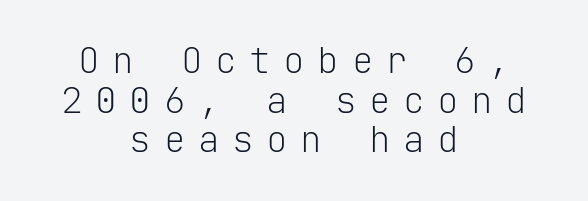
{"serif": "no", "italic": "no", "bold": "no", "weight": "light", "width": "normal", "stroke_contrast": "low", "x_height": "medium", "monospaced": "yes", "underline": "no", "align": "center", "line_spacing": "tight", "line_spacing_ratio": 1.1, "letter_spacing": "wide", "letter_spacing_em": 0.35, "glyph_px": 36}
